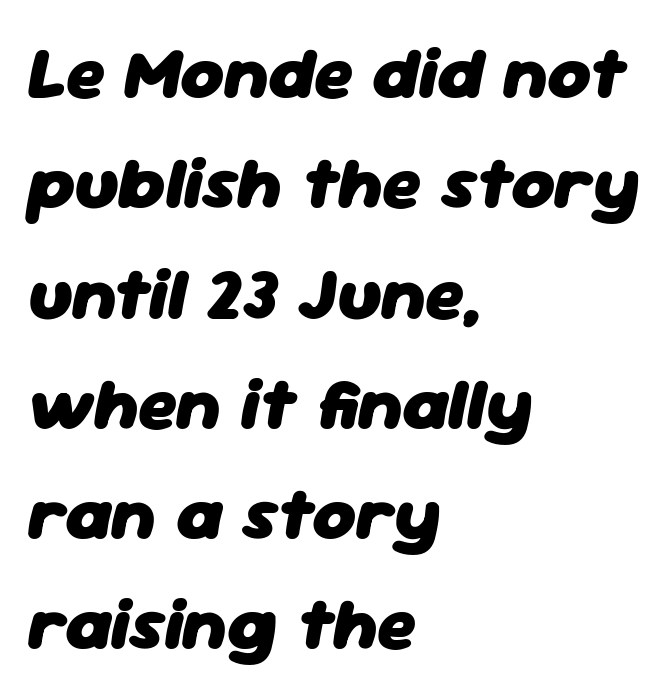
{"italic": "yes", "lean": "right", "slant_degrees": 11, "bold": "yes", "weight": "heavy", "width": "normal", "stroke_contrast": "low", "x_height": "medium", "monospaced": "no", "underline": "no", "align": "left", "line_spacing": "normal", "line_spacing_ratio": 1.49, "letter_spacing": "normal", "letter_spacing_em": 0.0, "glyph_px": 74}
